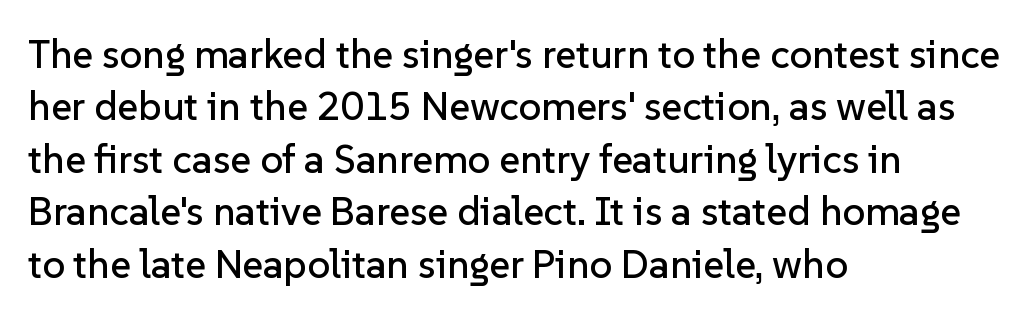
{"serif": "no", "italic": "no", "width": "normal", "stroke_contrast": "low", "x_height": "medium", "monospaced": "no", "underline": "no", "align": "left", "line_spacing": "normal", "line_spacing_ratio": 1.31, "letter_spacing": "normal", "letter_spacing_em": 0.0, "glyph_px": 40}
